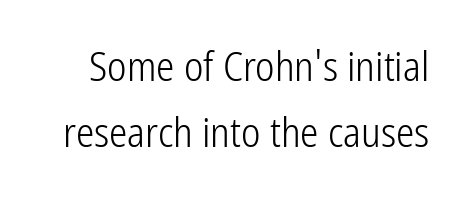
Q: Is the text bold? A: No.
Q: Is the text italic (slanted)? A: No, it is upright.
Q: Is the typeface a serif or a sans-serif typeface? A: Sans-serif.
Q: Is the text underlined? A: No.
Q: Is the spacing between letters normal or unusually wide? A: Normal.
Q: Is the spacing between lines tight, normal or loose? A: Normal.
Q: Width (condensed, normal, or wide)? A: Condensed.
Q: Stroke contrast? A: Low.
Q: x-height? A: Medium.
Q: Monospaced? A: No.
